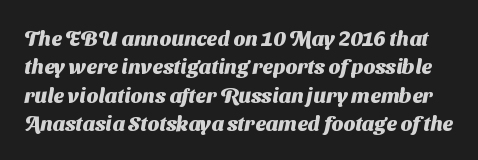
{"bold": "yes", "underline": "no", "line_spacing": "normal", "line_spacing_ratio": 1.35, "letter_spacing": "normal", "letter_spacing_em": 0.0, "glyph_px": 21}
